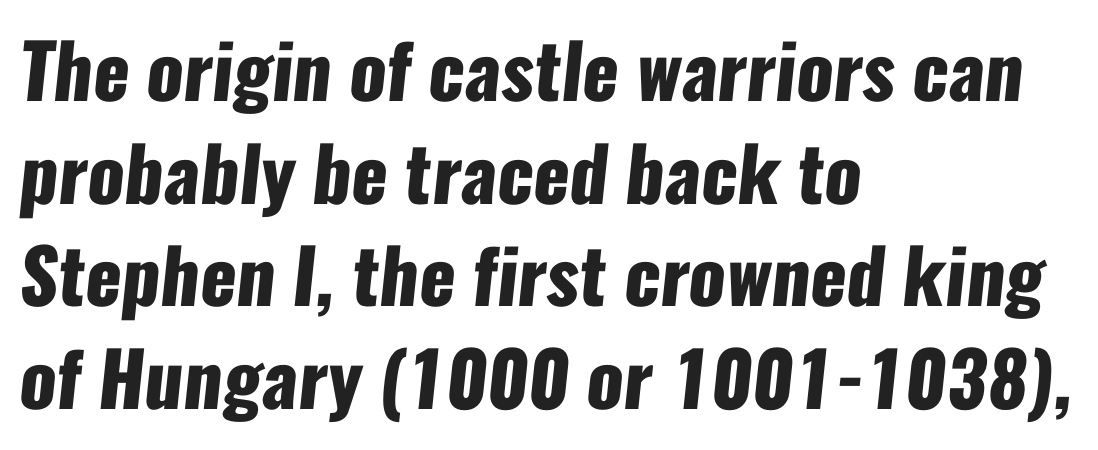
The image shows 75 px heavy, condensed sans-serif type; set left-aligned, normal line spacing (1.37x), normal letter spacing, not underlined; low stroke contrast and a medium x-height.
